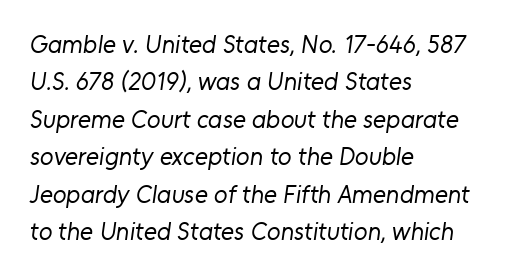
Q: Is the text bold? A: No.
Q: Is the text underlined? A: No.
Q: How is the paragraph aligned? A: Left-aligned.
Q: Is the spacing between letters normal or unusually wide? A: Normal.
Q: Is the spacing between lines tight, normal or loose? A: Normal.
